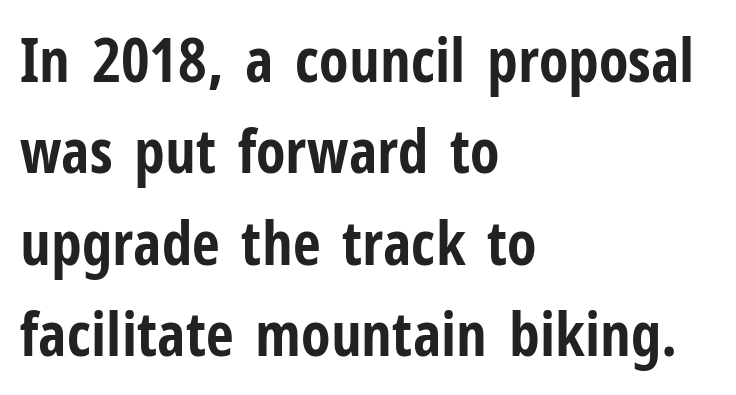
What weight is shown? A full bold with thick strokes. Spacing verdict: proportional, widths tailored to each character. The letters stand upright; this is a roman face. Line spacing here is normal. Glance below the letters and you will spot only blank space.
